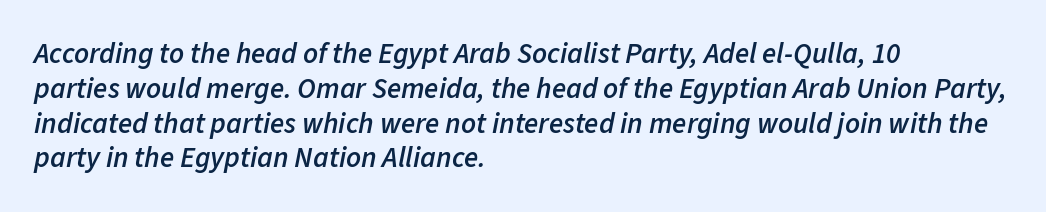
Q: Is the text bold? A: Semi-bold.
Q: Is the text italic (slanted)? A: Yes, it leans right by about 11 degrees.
Q: Is the text underlined? A: No.
Q: How is the paragraph aligned? A: Left-aligned.
Q: Is the spacing between letters normal or unusually wide? A: Normal.
Q: Width (condensed, normal, or wide)? A: Normal.
Q: Stroke contrast? A: Low.
Q: x-height? A: Medium.
Q: Monospaced? A: No.
